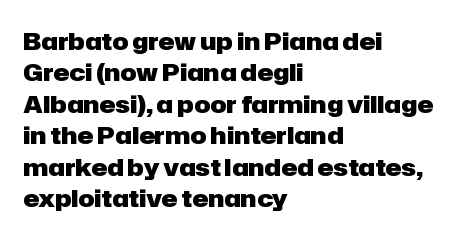
Q: Is the text bold? A: Yes.
Q: Is the text italic (slanted)? A: No, it is upright.
Q: Is the text underlined? A: No.
Q: How is the paragraph aligned? A: Left-aligned.
Q: Is the spacing between letters normal or unusually wide? A: Normal.
Q: Is the spacing between lines tight, normal or loose? A: Normal.
